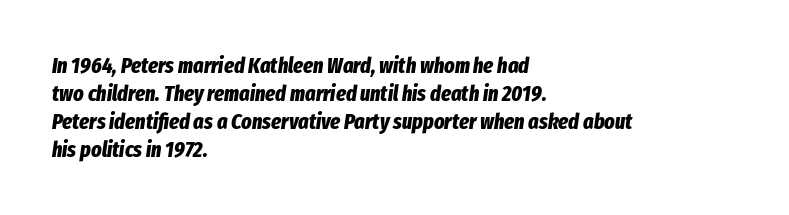
{"italic": "yes", "lean": "right", "slant_degrees": 8, "bold": "yes", "underline": "no", "align": "left", "line_spacing": "normal", "line_spacing_ratio": 1.27, "letter_spacing": "normal", "letter_spacing_em": 0.0, "glyph_px": 22}
